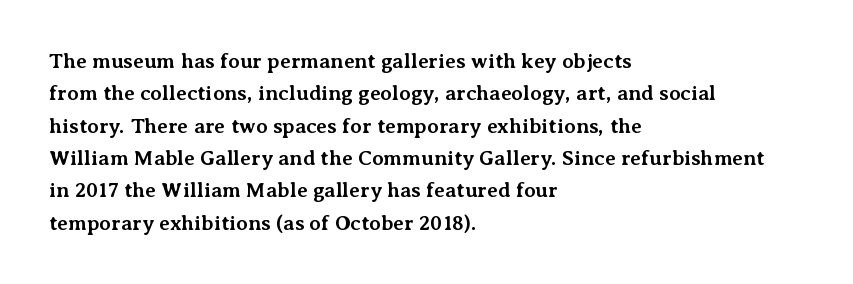
{"italic": "no", "bold": "yes", "underline": "no", "align": "left", "line_spacing": "normal", "line_spacing_ratio": 1.54, "letter_spacing": "normal", "letter_spacing_em": 0.0, "glyph_px": 21}
